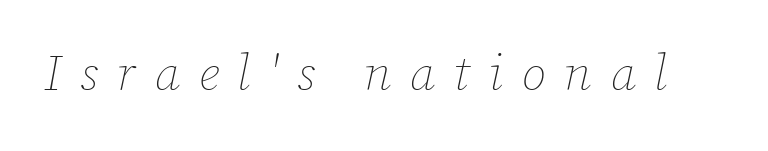
{"italic": "yes", "lean": "right", "slant_degrees": 12, "bold": "no", "weight": "thin", "width": "normal", "stroke_contrast": "low", "x_height": "medium", "monospaced": "no", "underline": "no", "letter_spacing": "wide", "letter_spacing_em": 0.37, "glyph_px": 50}
